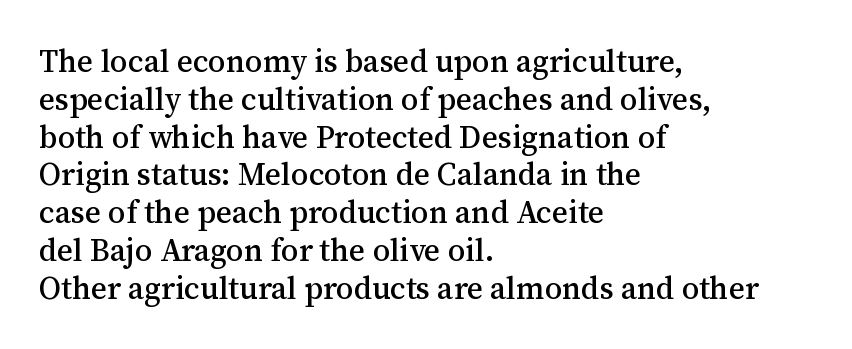
Q: Is the text italic (slanted)? A: No, it is upright.
Q: Is the typeface a serif or a sans-serif typeface? A: Serif.
Q: Is the text underlined? A: No.
Q: How is the paragraph aligned? A: Left-aligned.
Q: Is the spacing between letters normal or unusually wide? A: Normal.
Q: Width (condensed, normal, or wide)? A: Normal.
Q: Stroke contrast? A: Medium.
Q: x-height? A: Medium.
Q: Monospaced? A: No.
